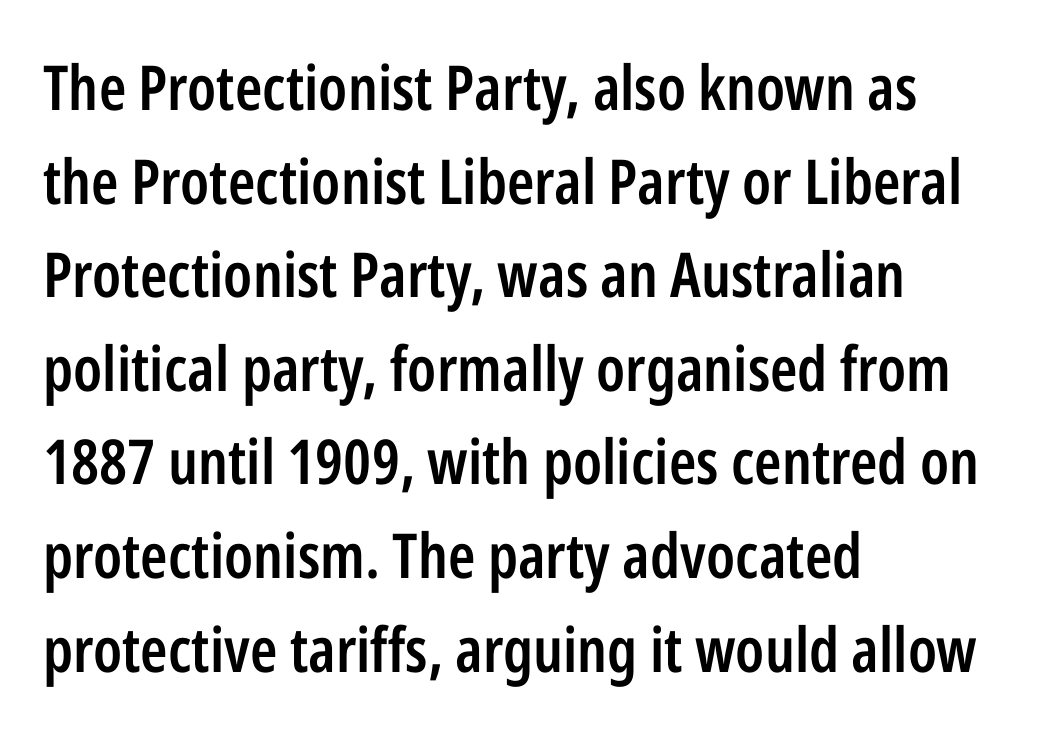
In CSS terms this would be text-align: left. Honestly, the letter spacing is just normal — you wouldn't notice it. This rendering employs a face without finishing strokes, i.e., a sans-serif. On the weight axis this lands at semibold, roughly 600. Descender tails drop into unmarked territory.
